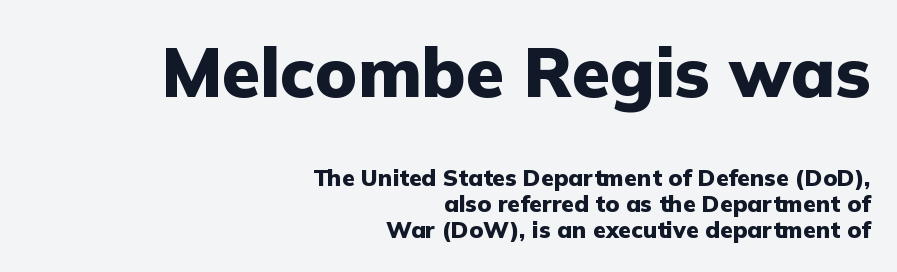
Typesetter's note — upper block bumped up in size, lower block left smaller. The letters stand straight up with perfectly vertical stems. This sample is right-justified, so line beginnings fall wherever the words allow. Honestly, the rows look squashed on top of each other.
